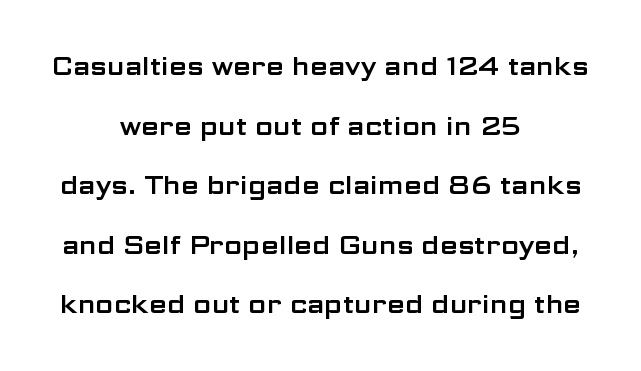
Q: Is the text italic (slanted)? A: No, it is upright.
Q: Is the text underlined? A: No.
Q: How is the paragraph aligned? A: Centered.
Q: Is the spacing between letters normal or unusually wide? A: Normal.
Q: Is the spacing between lines tight, normal or loose? A: Loose.
